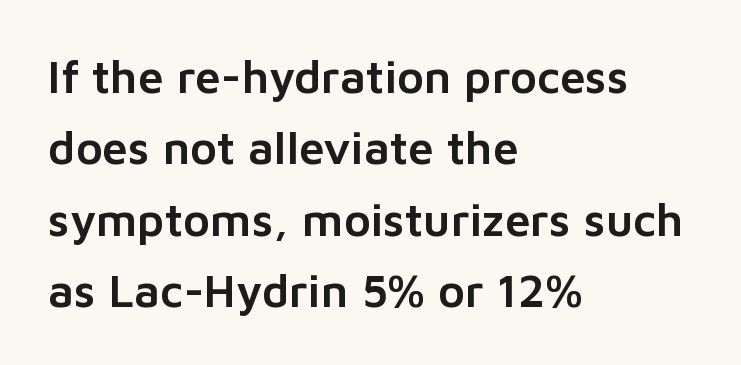
The image shows 46 px sans-serif type, upright; set left-aligned, normal line spacing (1.55x), normal letter spacing, not underlined; low stroke contrast and a medium x-height.
